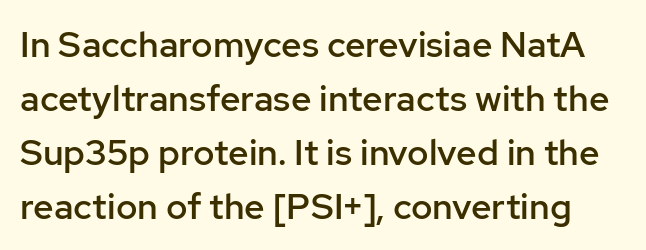
{"serif": "no", "italic": "no", "bold": "semi", "weight": "semibold", "width": "normal", "stroke_contrast": "low", "x_height": "medium", "monospaced": "no", "underline": "no", "line_spacing": "normal", "line_spacing_ratio": 1.5, "letter_spacing": "normal", "letter_spacing_em": 0.0, "glyph_px": 36}
